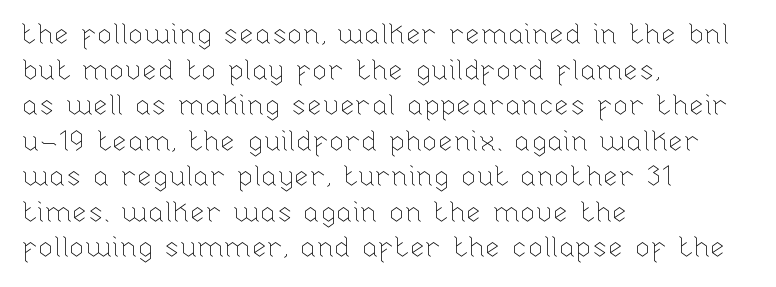
Q: Is the text bold? A: No.
Q: Is the text italic (slanted)? A: No, it is upright.
Q: Is the text underlined? A: No.
Q: How is the paragraph aligned? A: Left-aligned.
Q: Is the spacing between letters normal or unusually wide? A: Normal.
Q: Is the spacing between lines tight, normal or loose? A: Normal.
Q: Width (condensed, normal, or wide)? A: Normal.
Q: Stroke contrast? A: Low.
Q: x-height? A: Medium.
Q: Monospaced? A: No.
